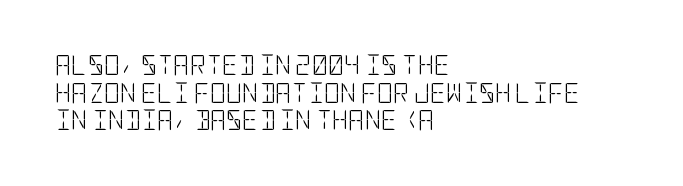
Q: Is the text bold? A: No.
Q: Is the text italic (slanted)? A: No, it is upright.
Q: Is the text underlined? A: No.
Q: How is the paragraph aligned? A: Left-aligned.
Q: Is the spacing between letters normal or unusually wide? A: Normal.
Q: Is the spacing between lines tight, normal or loose? A: Normal.
